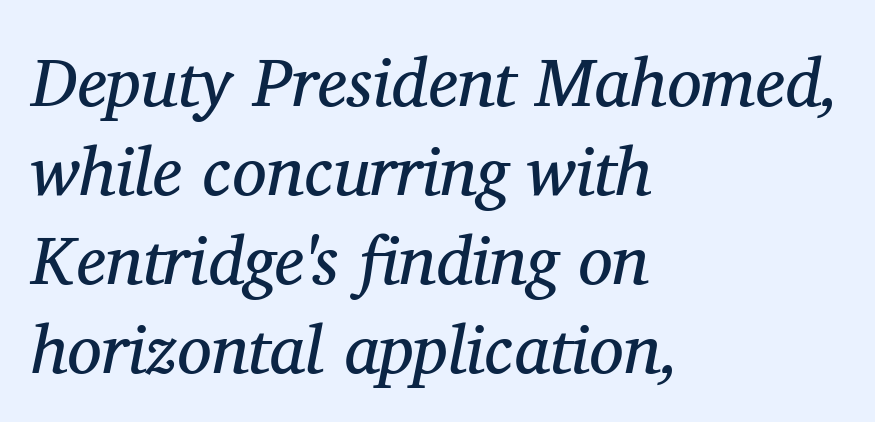
Honestly, the letter spacing is just normal — you wouldn't notice it. The rendering applies a slant to the glyphs. Here the designer chose a conventional face with non-uniform glyph widths. The glyphs are unaccompanied by any horizontal stroke below them. The rendering anchors every line to the left-hand side. A serif font was chosen for this passage.
